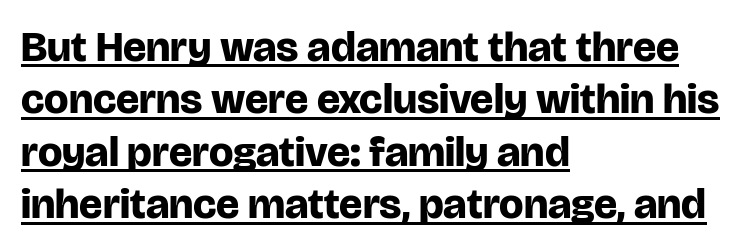
The image shows 43 px bold sans-serif type, upright; set left-aligned, line spacing 1.22x, normal letter spacing, underlined; low stroke contrast and a large x-height.
